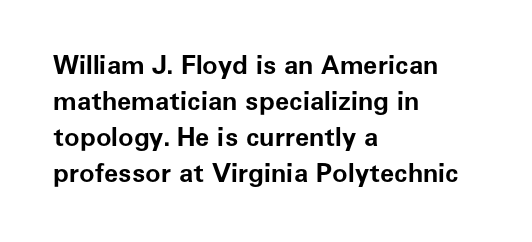
The image shows 26 px bold type, upright; set left-aligned, normal line spacing (1.39x), normal letter spacing, not underlined.
